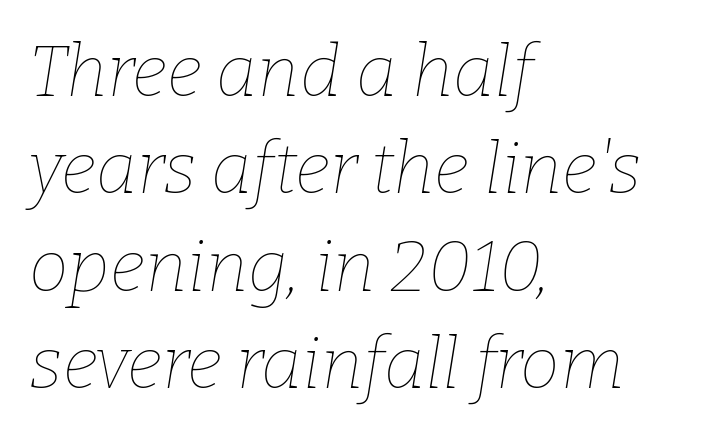
The image shows 71 px thin type, italic (leaning right); set left-aligned, normal line spacing (1.37x), normal letter spacing, not underlined; low stroke contrast and a medium x-height.
